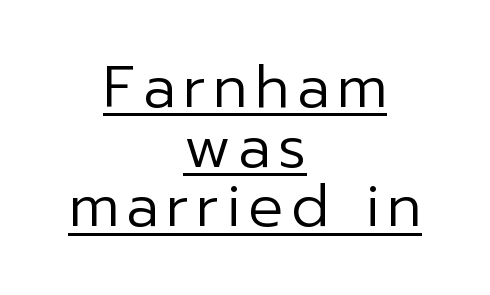
{"serif": "no", "italic": "no", "bold": "no", "weight": "regular", "width": "normal", "stroke_contrast": "low", "x_height": "medium", "monospaced": "no", "underline": "yes", "align": "center", "line_spacing": "tight", "line_spacing_ratio": 1.03, "glyph_px": 58}
